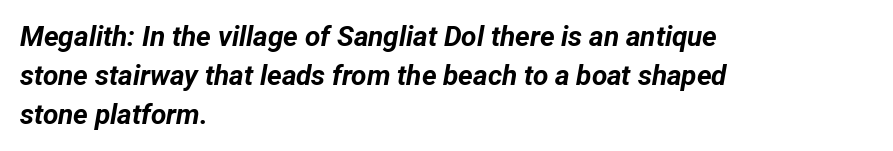
{"italic": "yes", "lean": "right", "slant_degrees": 12, "bold": "yes", "weight": "bold", "width": "normal", "stroke_contrast": "low", "x_height": "medium", "monospaced": "no", "underline": "no", "align": "left", "line_spacing": "normal", "line_spacing_ratio": 1.39, "letter_spacing": "normal", "letter_spacing_em": 0.0, "glyph_px": 28}
